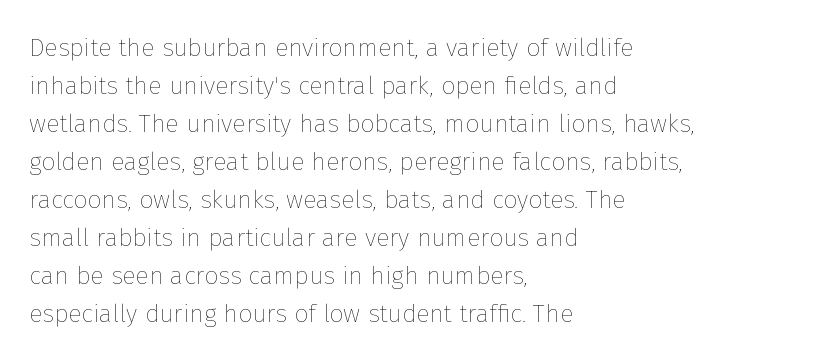
The image shows 25 px text type, upright; set left-aligned, normal line spacing (1.52x), normal letter spacing, not underlined.
